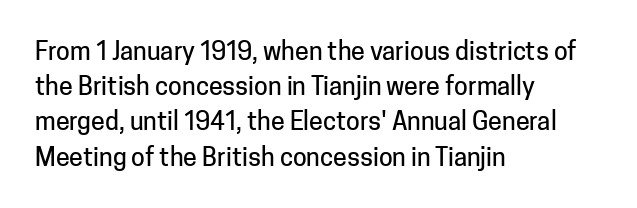
Posture: straight, roman, zero tilt. This rendering uses left alignment, leaving the right contour irregular. This sample keeps an unexceptional amount of space between lines. Bare-footed words on every line.
